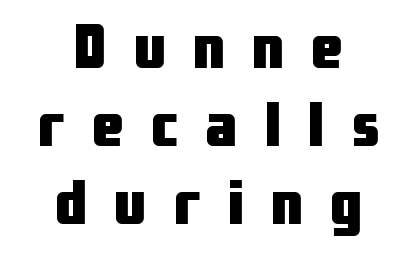
Q: Is the text bold? A: Yes.
Q: Is the text italic (slanted)? A: No, it is upright.
Q: Is the typeface a serif or a sans-serif typeface? A: Sans-serif.
Q: Is the text underlined? A: No.
Q: How is the paragraph aligned? A: Centered.
Q: Is the spacing between letters normal or unusually wide? A: Unusually wide.
Q: Width (condensed, normal, or wide)? A: Condensed.
Q: Stroke contrast? A: Low.
Q: x-height? A: Medium.
Q: Monospaced? A: No.
